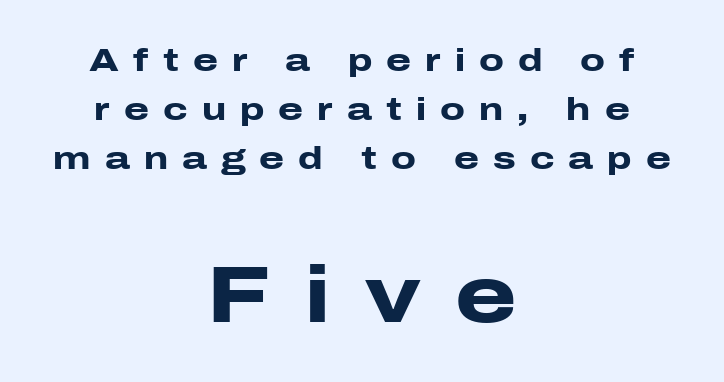
Q: Is the text bold? A: Yes.
Q: Is the text italic (slanted)? A: No, it is upright.
Q: Is the typeface a serif or a sans-serif typeface? A: Sans-serif.
Q: Is the text underlined? A: No.
Q: How is the paragraph aligned? A: Centered.
Q: Is the spacing between letters normal or unusually wide? A: Unusually wide.
Q: Is the spacing between lines tight, normal or loose? A: Normal.
Q: Which block of text is set in a larger size, the first (top) or the second (bottom)? A: The second (bottom) one.
Q: Width (condensed, normal, or wide)? A: Wide.
Q: Stroke contrast? A: Low.
Q: x-height? A: Medium.
Q: Monospaced? A: No.
